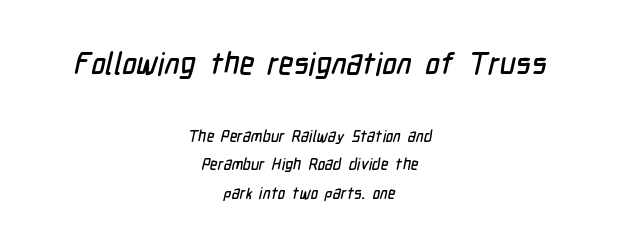
Line starts and ends both wander, symmetrically. The tracking reads as untouched default to a designer's eye. The font family rendered here belongs to the sans-serif group. The passage shown begins with its larger block and ends with its smaller one. The area under the type is left untouched. You could not count columns in this text — the font is proportionally spaced.
